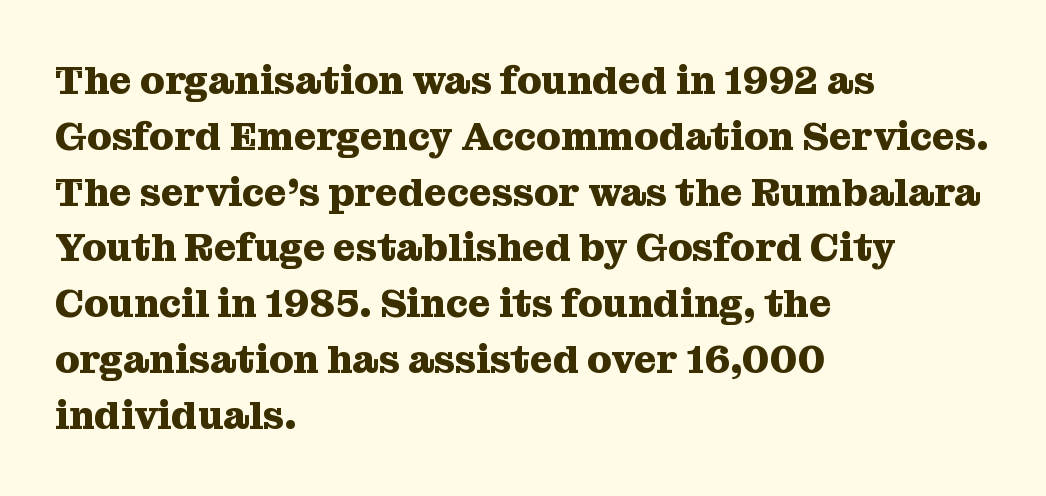
The image shows 39 px heavy serif type, upright; set left-aligned, normal line spacing (1.43x), normal letter spacing, not underlined; medium stroke contrast and a medium x-height.
